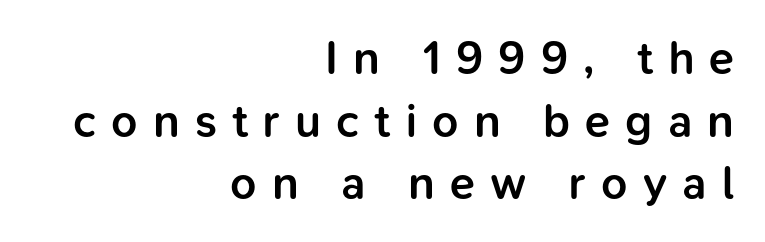
Q: Is the text bold? A: Semi-bold.
Q: Is the text italic (slanted)? A: No, it is upright.
Q: Is the typeface a serif or a sans-serif typeface? A: Sans-serif.
Q: Is the text underlined? A: No.
Q: How is the paragraph aligned? A: Right-aligned.
Q: Is the spacing between letters normal or unusually wide? A: Unusually wide.
Q: Is the spacing between lines tight, normal or loose? A: Normal.
Q: Width (condensed, normal, or wide)? A: Normal.
Q: Stroke contrast? A: Low.
Q: x-height? A: Medium.
Q: Monospaced? A: No.
